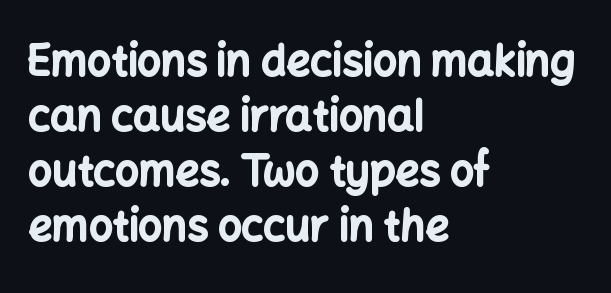
Lines of text with bare space underneath. Note the varied advance widths — an 'i' is clearly narrower than an 'm'. The face used here is rendered with its standard letterfit. The lines are quadded left.
